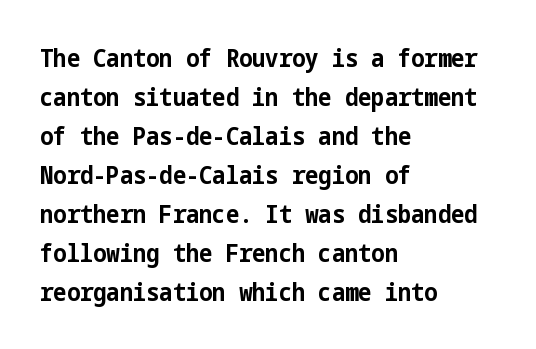
Q: Is the text bold? A: Yes.
Q: Is the text italic (slanted)? A: No, it is upright.
Q: Is the text underlined? A: No.
Q: How is the paragraph aligned? A: Left-aligned.
Q: Is the spacing between letters normal or unusually wide? A: Normal.
Q: Is the spacing between lines tight, normal or loose? A: Normal.
